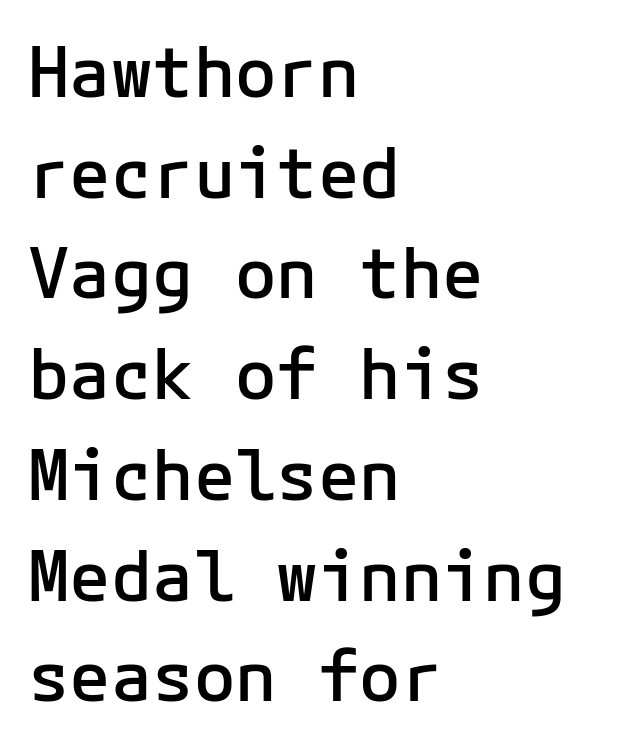
The image shows 69 px semibold sans-serif type, upright; set left-aligned, normal line spacing (1.46x), normal letter spacing, not underlined; low stroke contrast and a medium x-height.
